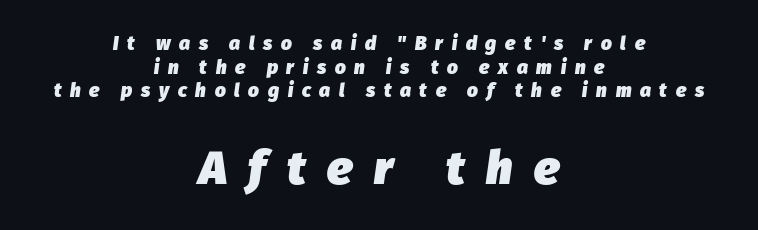
Q: Is the text bold? A: Yes.
Q: Is the text italic (slanted)? A: Yes, it leans right by about 8 degrees.
Q: Is the text underlined? A: No.
Q: How is the paragraph aligned? A: Centered.
Q: Is the spacing between letters normal or unusually wide? A: Unusually wide.
Q: Which block of text is set in a larger size, the first (top) or the second (bottom)? A: The second (bottom) one.
Q: Width (condensed, normal, or wide)? A: Normal.
Q: Stroke contrast? A: Low.
Q: x-height? A: Medium.
Q: Monospaced? A: No.
